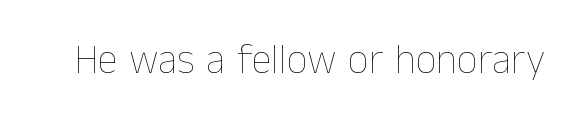
Q: Is the text bold? A: No.
Q: Is the text italic (slanted)? A: No, it is upright.
Q: Is the text underlined? A: No.
Q: Is the spacing between letters normal or unusually wide? A: Normal.
Q: Width (condensed, normal, or wide)? A: Normal.
Q: Stroke contrast? A: Low.
Q: x-height? A: Medium.
Q: Monospaced? A: No.
